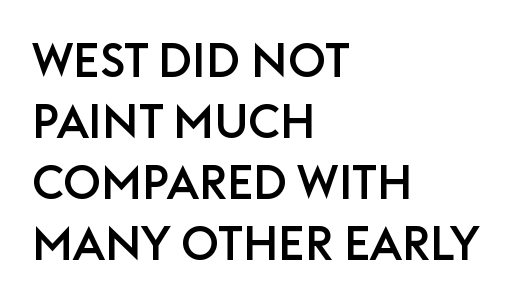
The image shows 47 px sans-serif type, upright; set left-aligned, normal line spacing (1.3x), normal letter spacing, not underlined; low stroke contrast and a large x-height.
